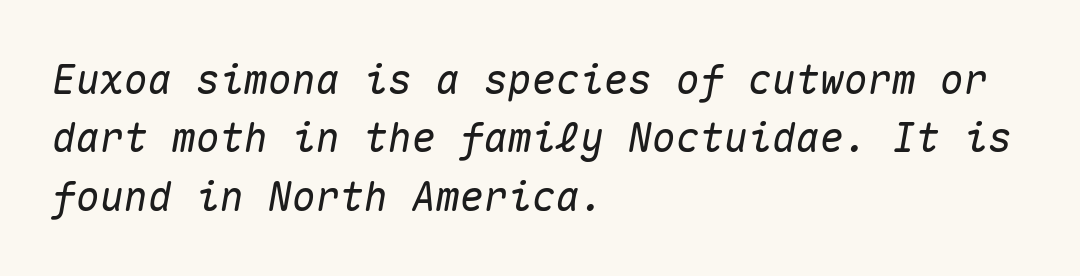
{"italic": "yes", "lean": "right", "slant_degrees": 10, "width": "normal", "stroke_contrast": "medium", "x_height": "medium", "monospaced": "yes", "underline": "no", "align": "left", "line_spacing": "normal", "line_spacing_ratio": 1.46, "letter_spacing": "normal", "letter_spacing_em": 0.0, "glyph_px": 40}
